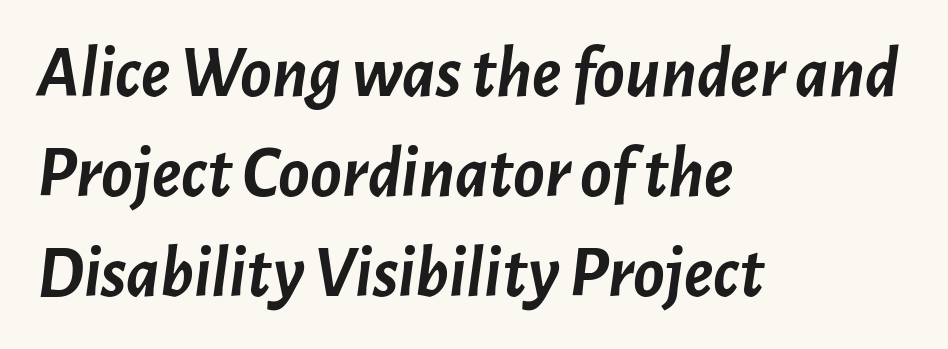
The image shows 73 px semibold type, italic (leaning right); set left-aligned, normal line spacing (1.37x), normal letter spacing, not underlined; low stroke contrast and a medium x-height.
